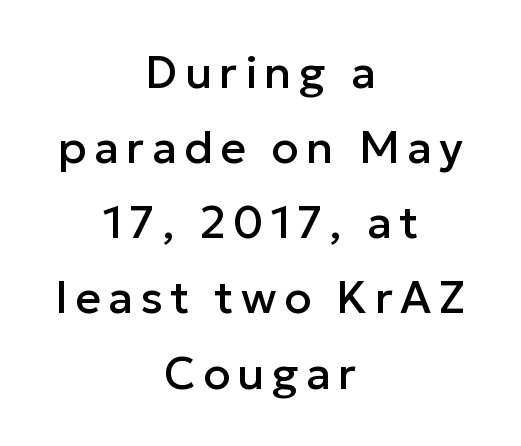
The image shows 45 px sans-serif type, upright; set centered, normal line spacing (1.67x), not underlined; low stroke contrast and a medium x-height.
